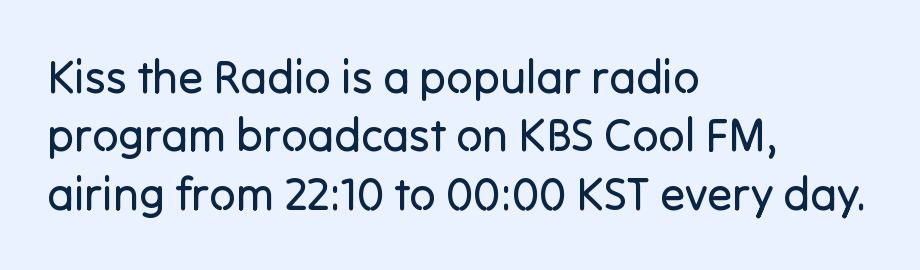
Here the glyphs are tracked normally, forming tight word shapes. Whoever set this chose a conventional vertical rhythm. Note the varied advance widths — an 'i' is clearly narrower than an 'm'. The passage shown is not bold in any degree. The setting favours the left margin, as ordinary paragraphs usually do.
